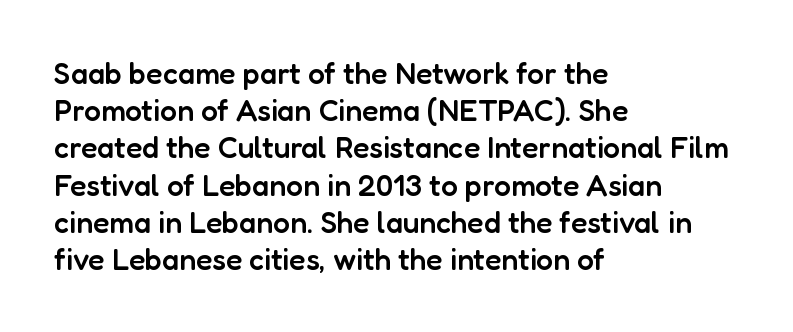
{"serif": "no", "italic": "no", "bold": "semi", "weight": "semibold", "width": "normal", "stroke_contrast": "low", "x_height": "medium", "monospaced": "no", "underline": "no", "align": "left", "line_spacing_ratio": 1.24, "letter_spacing": "normal", "letter_spacing_em": 0.0, "glyph_px": 30}
